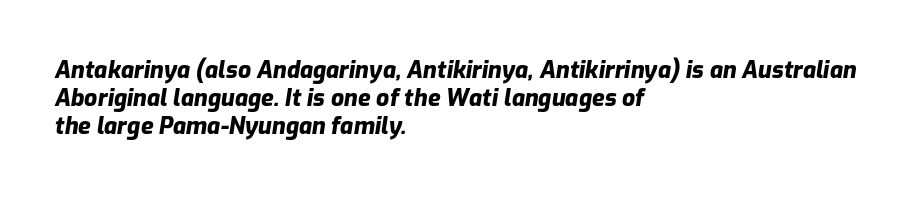
Q: Is the text bold? A: Yes.
Q: Is the text italic (slanted)? A: Yes, it leans right by about 9 degrees.
Q: Is the text underlined? A: No.
Q: How is the paragraph aligned? A: Left-aligned.
Q: Is the spacing between letters normal or unusually wide? A: Normal.
